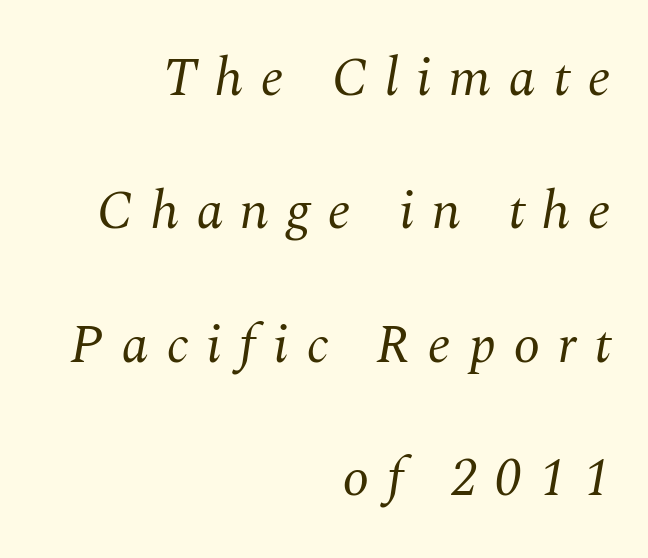
{"serif": "yes", "italic": "yes", "lean": "right", "slant_degrees": 10, "bold": "no", "weight": "regular", "width": "normal", "stroke_contrast": "medium", "x_height": "medium", "monospaced": "no", "underline": "no", "align": "right", "line_spacing": "loose", "line_spacing_ratio": 2.47, "letter_spacing": "wide", "letter_spacing_em": 0.32, "glyph_px": 54}
